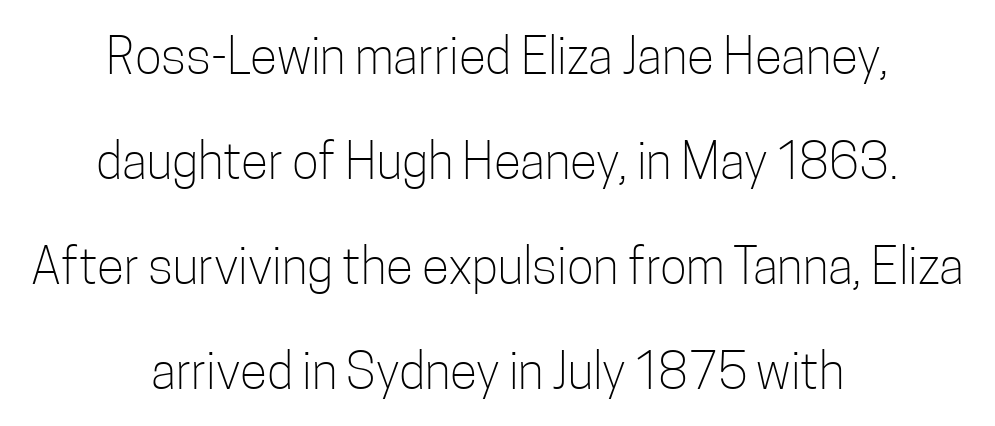
The image shows 50 px light, condensed sans-serif type, upright; set centered, loose line spacing (2.1x), normal letter spacing, not underlined; low stroke contrast and a medium x-height.
